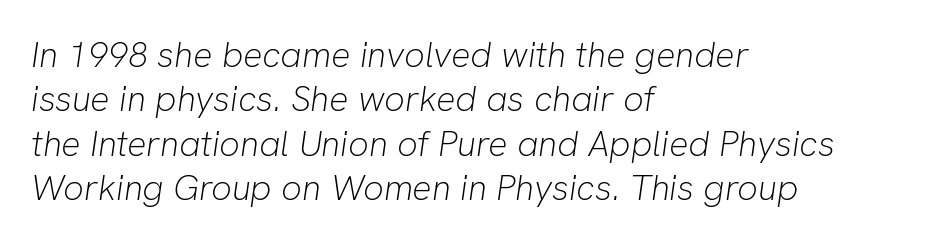
{"italic": "yes", "lean": "right", "slant_degrees": 8, "bold": "no", "weight": "light", "width": "normal", "stroke_contrast": "low", "x_height": "medium", "monospaced": "no", "underline": "no", "align": "left", "line_spacing_ratio": 1.23, "letter_spacing": "normal", "letter_spacing_em": 0.0, "glyph_px": 36}
